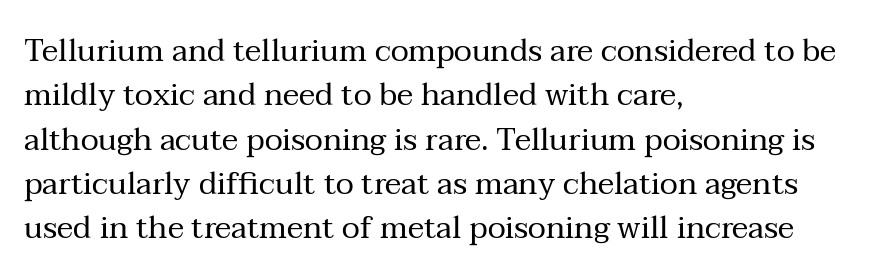
{"serif": "yes", "italic": "no", "bold": "no", "weight": "regular", "width": "normal", "stroke_contrast": "medium", "x_height": "medium", "monospaced": "no", "underline": "no", "align": "left", "line_spacing": "normal", "line_spacing_ratio": 1.43, "letter_spacing": "normal", "letter_spacing_em": 0.0, "glyph_px": 31}
